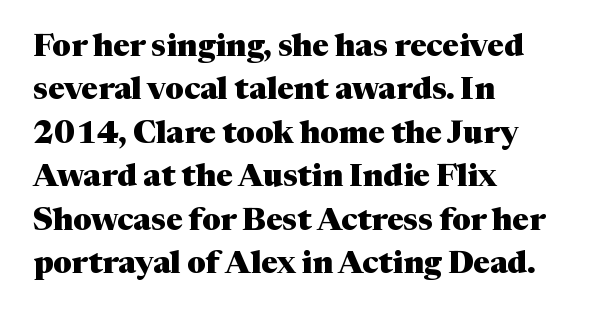
In terms of letterspacing, this is plain default setting. Only glyphs here, with clear space below each row. The lines are quadded left. Summary of vertical rhythm: regular, with standard interline spacing.
